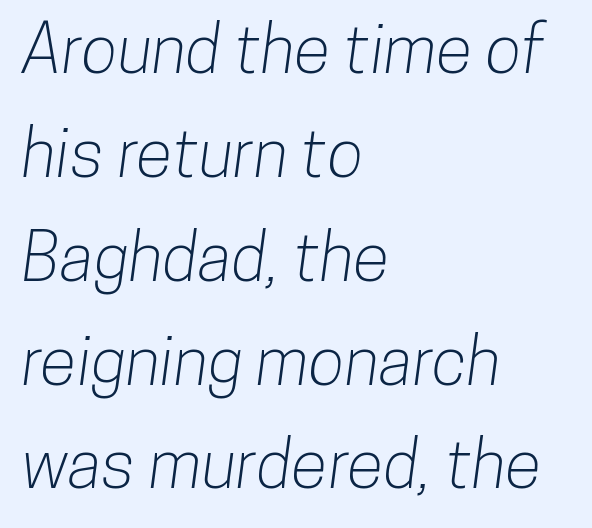
{"serif": "no", "width": "condensed", "stroke_contrast": "low", "x_height": "medium", "monospaced": "no", "underline": "no", "align": "left", "line_spacing": "normal", "line_spacing_ratio": 1.55, "letter_spacing": "normal", "letter_spacing_em": 0.0, "glyph_px": 67}
